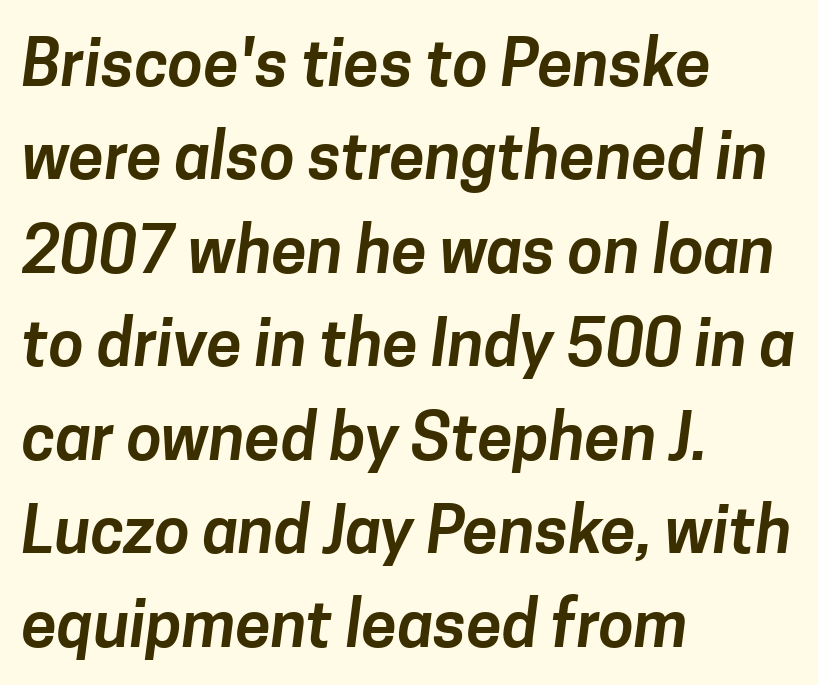
The image shows 64 px sans-serif type; set left-aligned, normal line spacing (1.46x), normal letter spacing, not underlined; low stroke contrast and a medium x-height.
